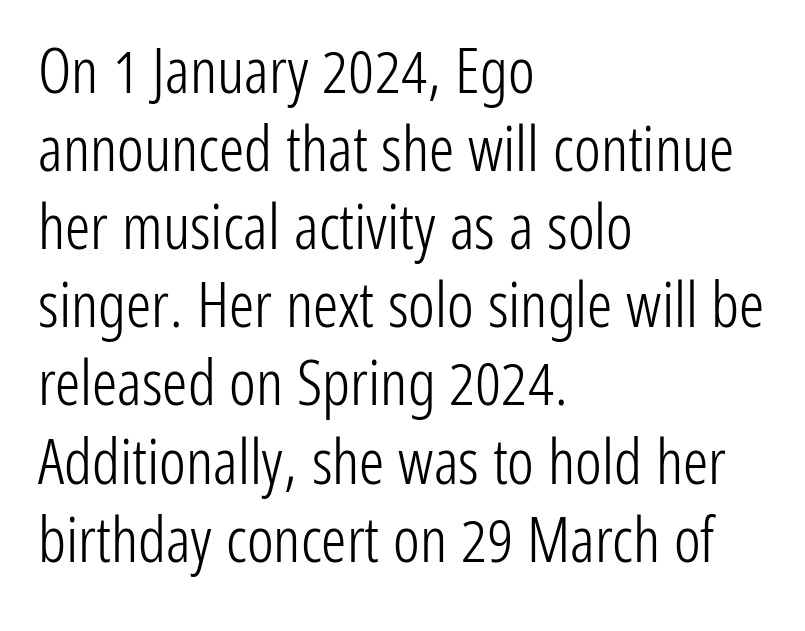
The image shows 63 px light, condensed sans-serif type, upright; set left-aligned, line spacing 1.24x, normal letter spacing, not underlined; low stroke contrast and a medium x-height.
